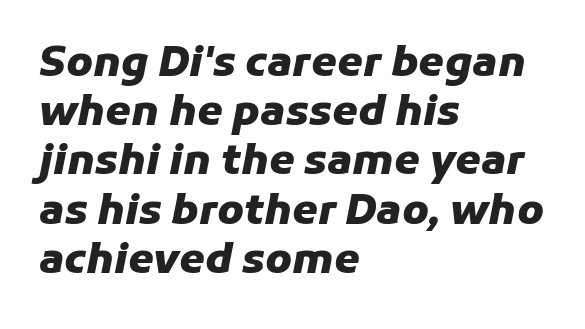
Q: Is the text bold? A: Yes.
Q: Is the text italic (slanted)? A: Yes, it leans right by about 11 degrees.
Q: Is the text underlined? A: No.
Q: How is the paragraph aligned? A: Left-aligned.
Q: Is the spacing between letters normal or unusually wide? A: Normal.
Q: Width (condensed, normal, or wide)? A: Normal.
Q: Stroke contrast? A: Low.
Q: x-height? A: Medium.
Q: Monospaced? A: No.
